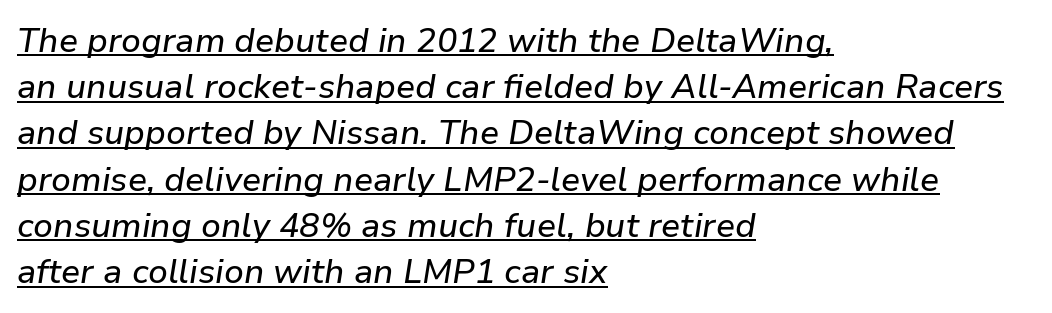
Baseline-to-baseline distance is the conventional proportion of letter height. Compared with undecorated copy, this sample adds a rule below the words. The paragraph has a hard left edge and a soft right edge. Slant detected: the letters are inclined. This sample has the flowing, uneven cadence of proportional lettering.
